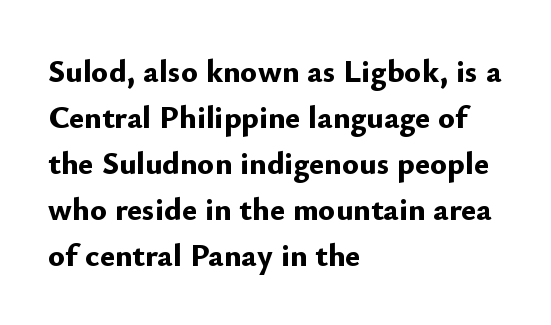
Q: Is the text bold? A: Yes.
Q: Is the text italic (slanted)? A: No, it is upright.
Q: Is the typeface a serif or a sans-serif typeface? A: Sans-serif.
Q: Is the text underlined? A: No.
Q: How is the paragraph aligned? A: Left-aligned.
Q: Is the spacing between letters normal or unusually wide? A: Normal.
Q: Is the spacing between lines tight, normal or loose? A: Normal.
Q: Width (condensed, normal, or wide)? A: Normal.
Q: Stroke contrast? A: Low.
Q: x-height? A: Small.
Q: Monospaced? A: No.
